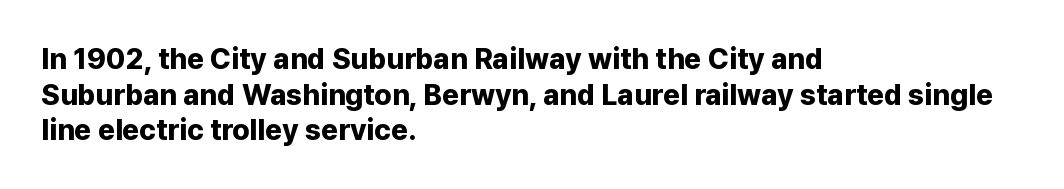
{"serif": "no", "italic": "no", "bold": "yes", "weight": "bold", "width": "normal", "stroke_contrast": "low", "x_height": "medium", "monospaced": "no", "underline": "no", "align": "left", "line_spacing_ratio": 1.23, "letter_spacing": "normal", "letter_spacing_em": 0.0, "glyph_px": 29}
